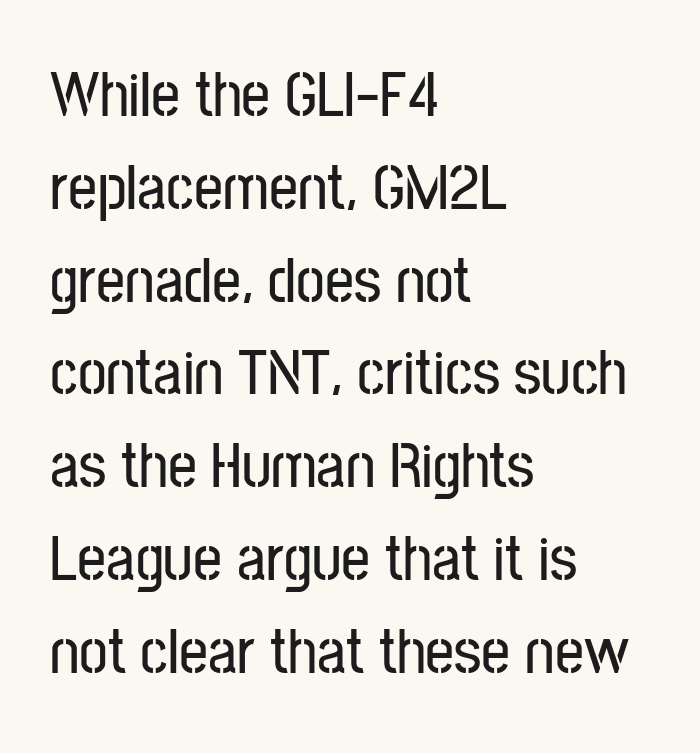
The image shows 64 px condensed sans-serif type, upright; set left-aligned, normal line spacing (1.45x), normal letter spacing, not underlined; low stroke contrast and a medium x-height.
